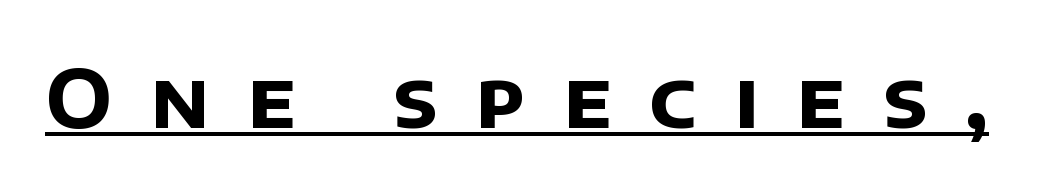
The image shows 80 px bold sans-serif type; set unusually wide letter spacing (+0.47 em), underlined; low stroke contrast and a large x-height.
